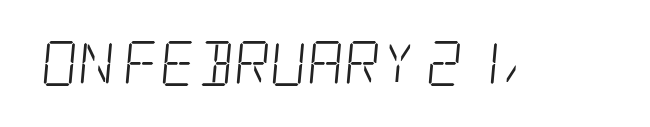
{"serif": "yes", "bold": "no", "weight": "light", "width": "condensed", "stroke_contrast": "low", "x_height": "large", "underline": "no", "letter_spacing": "normal", "letter_spacing_em": 0.0, "glyph_px": 45}
